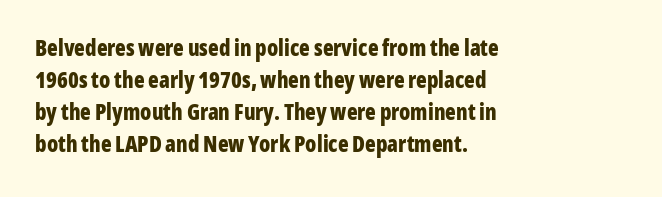
The image shows 22 px bold type, upright; set left-aligned, normal line spacing (1.46x), normal letter spacing, not underlined.
